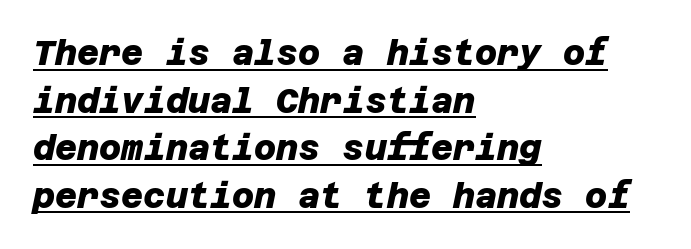
A dark, heavy texture on the line: the type is bold. Reading down the column, the eye jumps a familiar distance to each next line. The rendering anchors every line to the left-hand side. This rendering features underlined lettering. Observe the absence of serifs on each vertical stroke in this sample.
